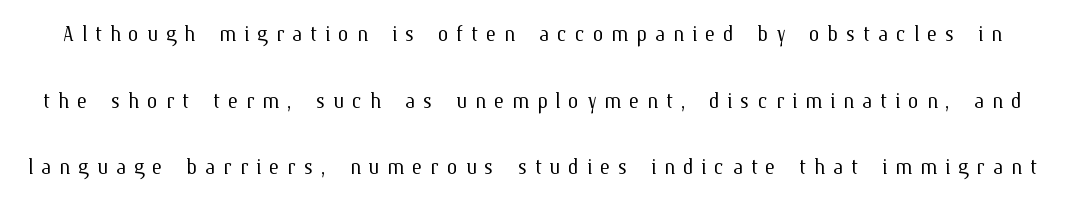
Look at the tracking — it's clearly loosened, letters drifting apart. A roman cut, with each character standing at attention. Weight: regular or lighter. A clean baseline with only descenders dipping below it. Does the leading feel generous? Absolutely, it's lavish.
